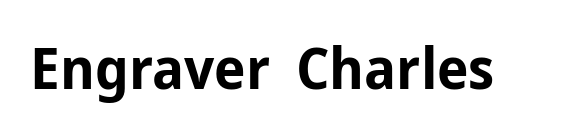
The image shows 58 px bold sans-serif type, upright; set normal letter spacing, not underlined; low stroke contrast and a medium x-height.
